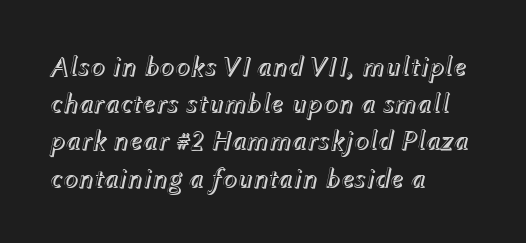
The image shows 28 px text type, italic (leaning right); set left-aligned, normal line spacing (1.33x), normal letter spacing, not underlined; a medium x-height.
